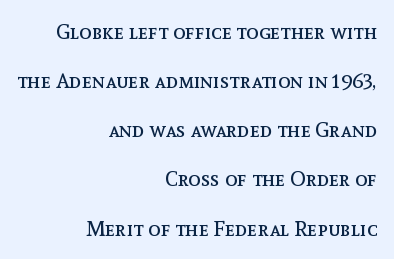
{"italic": "no", "bold": "no", "underline": "no", "align": "right", "line_spacing": "loose", "line_spacing_ratio": 2.34, "letter_spacing": "normal", "letter_spacing_em": 0.0, "glyph_px": 21}
